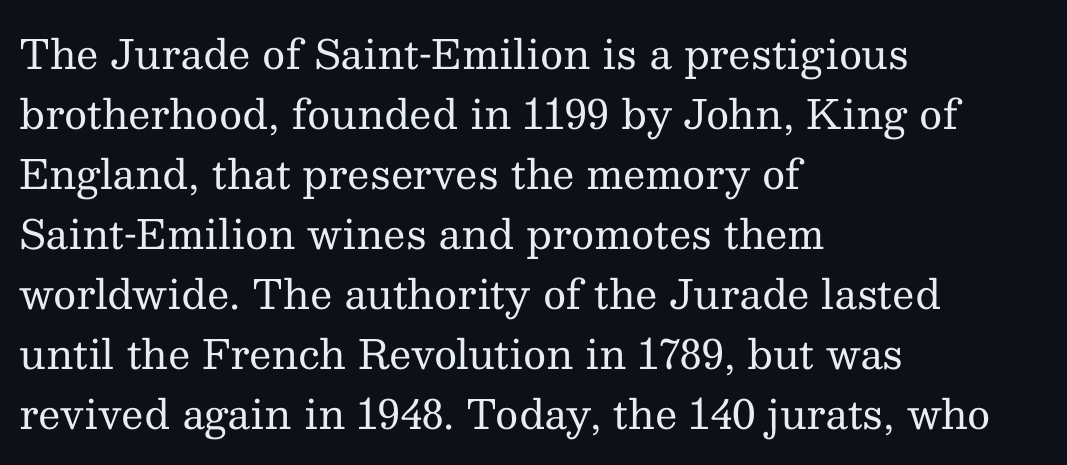
Q: Is the text bold? A: No.
Q: Is the text italic (slanted)? A: No, it is upright.
Q: Is the typeface a serif or a sans-serif typeface? A: Serif.
Q: Is the text underlined? A: No.
Q: How is the paragraph aligned? A: Left-aligned.
Q: Is the spacing between letters normal or unusually wide? A: Normal.
Q: Is the spacing between lines tight, normal or loose? A: Normal.
Q: Width (condensed, normal, or wide)? A: Normal.
Q: Stroke contrast? A: Medium.
Q: x-height? A: Medium.
Q: Monospaced? A: No.
